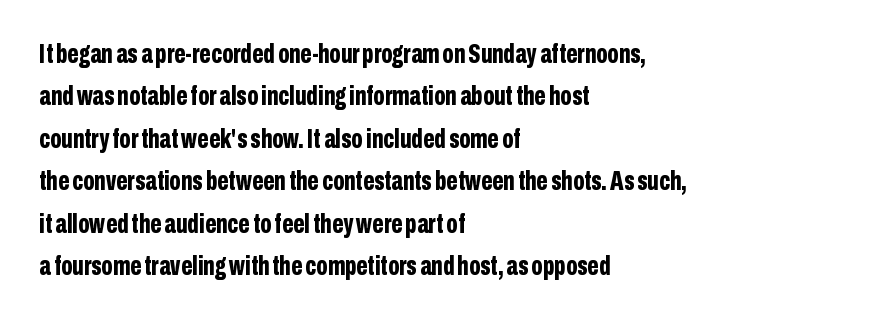
Q: Is the text bold? A: Yes.
Q: Is the text italic (slanted)? A: No, it is upright.
Q: Is the text underlined? A: No.
Q: How is the paragraph aligned? A: Left-aligned.
Q: Is the spacing between letters normal or unusually wide? A: Normal.
Q: Is the spacing between lines tight, normal or loose? A: Normal.
